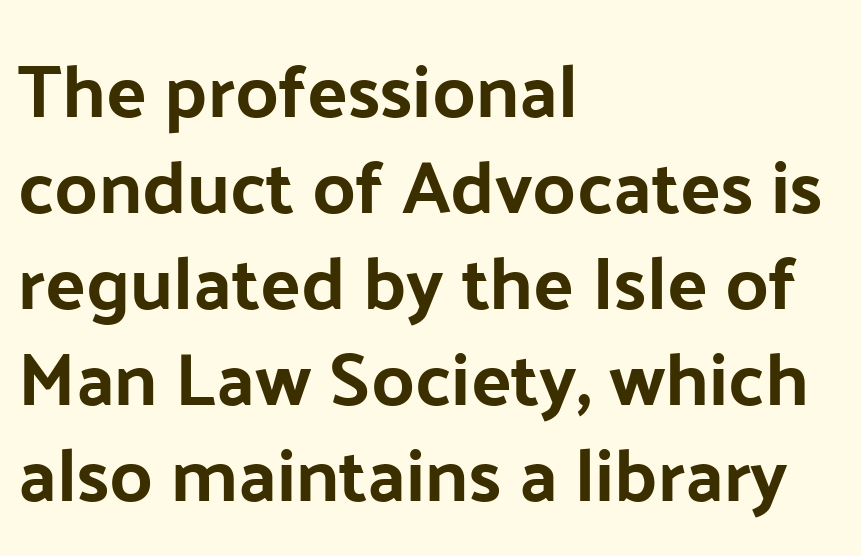
Q: Is the text italic (slanted)? A: No, it is upright.
Q: Is the typeface a serif or a sans-serif typeface? A: Sans-serif.
Q: Is the text underlined? A: No.
Q: How is the paragraph aligned? A: Left-aligned.
Q: Is the spacing between letters normal or unusually wide? A: Normal.
Q: Is the spacing between lines tight, normal or loose? A: Normal.
Q: Width (condensed, normal, or wide)? A: Normal.
Q: Stroke contrast? A: Low.
Q: x-height? A: Medium.
Q: Monospaced? A: No.
